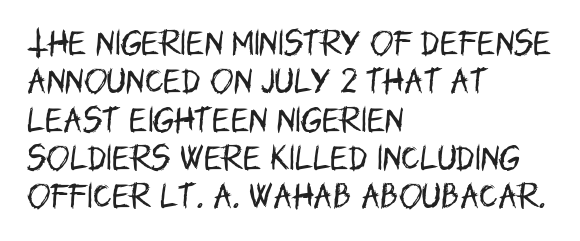
The image shows 28 px regular-weight, condensed sans-serif type, upright; set left-aligned, normal line spacing (1.37x), normal letter spacing, not underlined; low stroke contrast and a large x-height.
